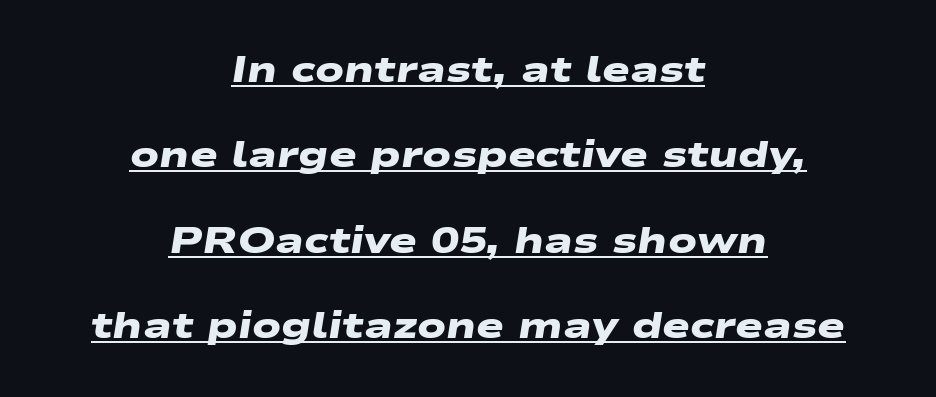
Q: Is the text bold? A: Yes.
Q: Is the typeface a serif or a sans-serif typeface? A: Sans-serif.
Q: Is the text underlined? A: Yes.
Q: How is the paragraph aligned? A: Centered.
Q: Is the spacing between letters normal or unusually wide? A: Normal.
Q: Is the spacing between lines tight, normal or loose? A: Loose.
Q: Width (condensed, normal, or wide)? A: Wide.
Q: Stroke contrast? A: Low.
Q: x-height? A: Medium.
Q: Monospaced? A: No.
